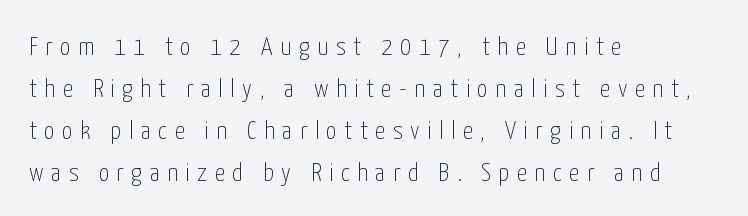
{"italic": "no", "bold": "no", "underline": "no", "align": "left", "line_spacing": "normal", "line_spacing_ratio": 1.61, "letter_spacing": "wide", "letter_spacing_em": 0.29, "glyph_px": 26}
